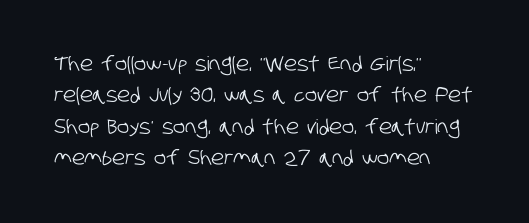
The image shows 20 px text type; set left-aligned, normal line spacing (1.57x), normal letter spacing, not underlined.
